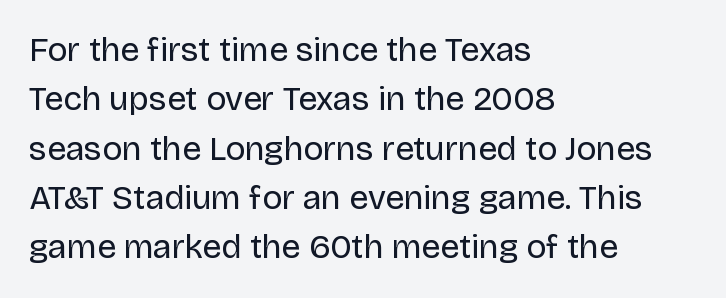
These lines are rendered in a variable-pitch font. A bare baseline throughout the passage. How would I describe the line gaps? Plain and ordinary. Does the type have serifs? No, each stem ends abruptly.
